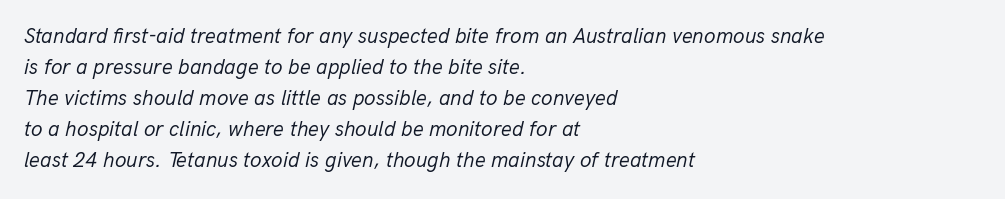
A typesetter would call this zero additional tracking. The space between consecutive lines is moderate. Bold? No — there's no thickening of the strokes. The face used here has a pronounced slope to its letters. These lines stack with their left ends in a neat column. Lines of text with bare space underneath.
